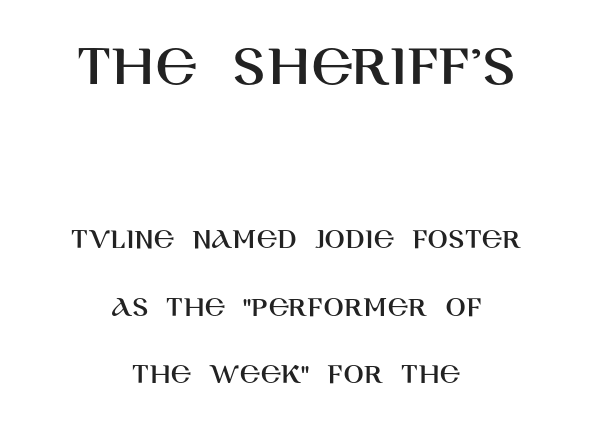
The passage shown has conventional tracking throughout. The rendering shrinks the type as you move from the upper chunk to the lower. Note: no serifs on the glyphs. Beneath every word, the page is bare.
